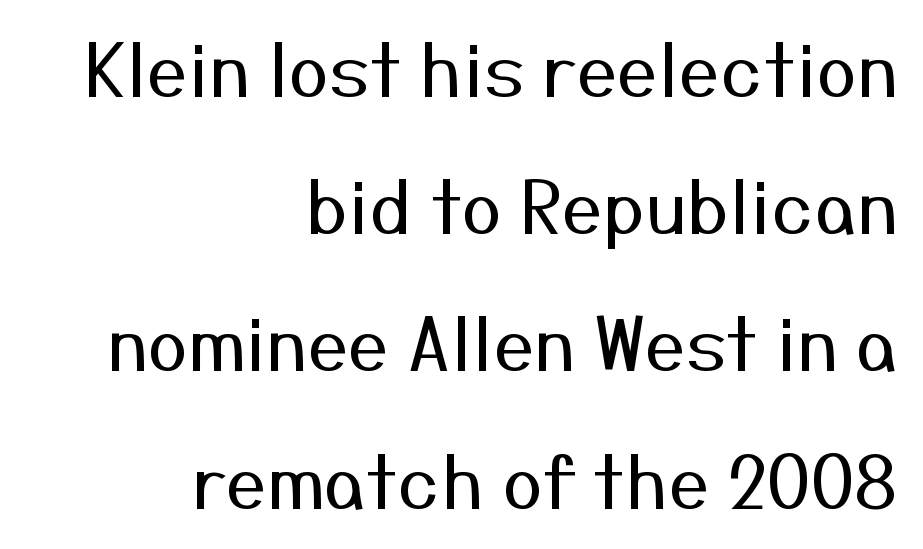
{"serif": "no", "italic": "no", "bold": "no", "weight": "regular", "width": "normal", "stroke_contrast": "medium", "x_height": "medium", "monospaced": "no", "underline": "no", "align": "right", "line_spacing_ratio": 1.88, "letter_spacing": "normal", "letter_spacing_em": 0.0, "glyph_px": 73}
